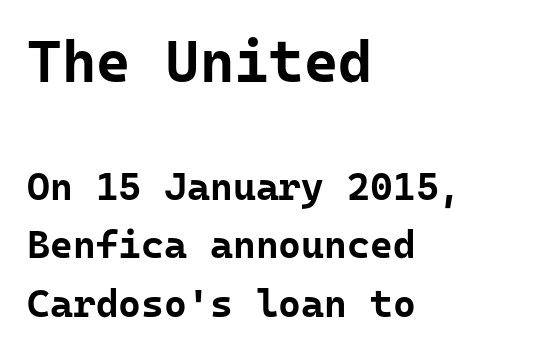
Q: Is the text bold? A: Yes.
Q: Is the text italic (slanted)? A: No, it is upright.
Q: Is the typeface a serif or a sans-serif typeface? A: Sans-serif.
Q: Is the text underlined? A: No.
Q: How is the paragraph aligned? A: Left-aligned.
Q: Is the spacing between letters normal or unusually wide? A: Normal.
Q: Is the spacing between lines tight, normal or loose? A: Normal.
Q: Which block of text is set in a larger size, the first (top) or the second (bottom)? A: The first (top) one.
Q: Width (condensed, normal, or wide)? A: Normal.
Q: Stroke contrast? A: Low.
Q: x-height? A: Medium.
